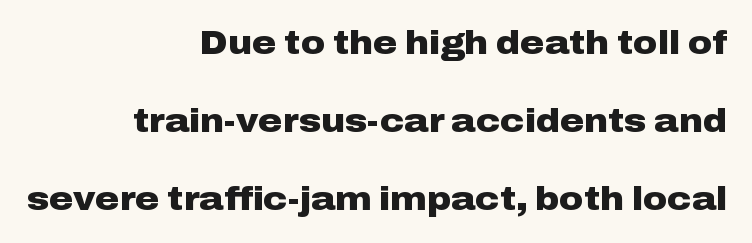
{"serif": "no", "italic": "no", "bold": "yes", "weight": "heavy", "width": "wide", "stroke_contrast": "low", "x_height": "medium", "monospaced": "no", "underline": "no", "align": "right", "line_spacing": "loose", "line_spacing_ratio": 2.37, "letter_spacing": "normal", "letter_spacing_em": 0.0, "glyph_px": 33}
